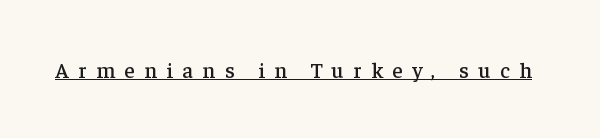
Every word sits above its own underline. Glyph-to-glyph distance is far greater than everyday printed text. If you drew a line through each stem, it would be perfectly vertical.
